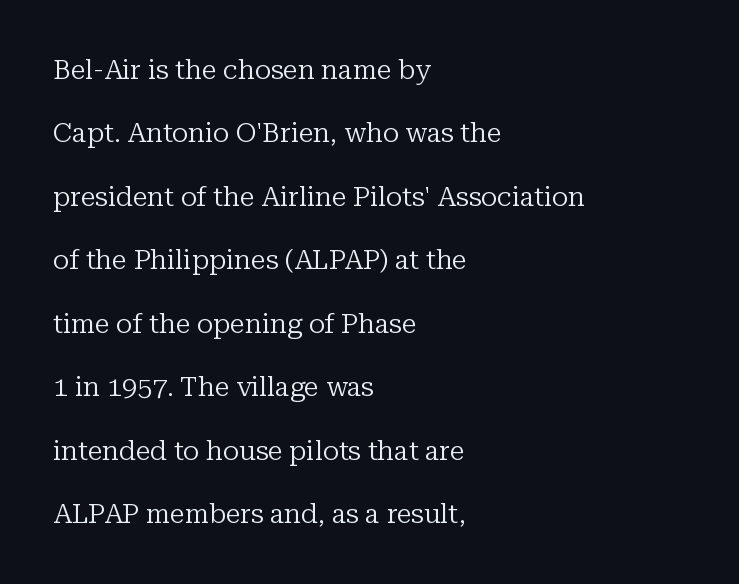
The image shows 27 px text type, upright; set left-aligned, loose line spacing (2.35x), normal letter spacing, not underlined.
